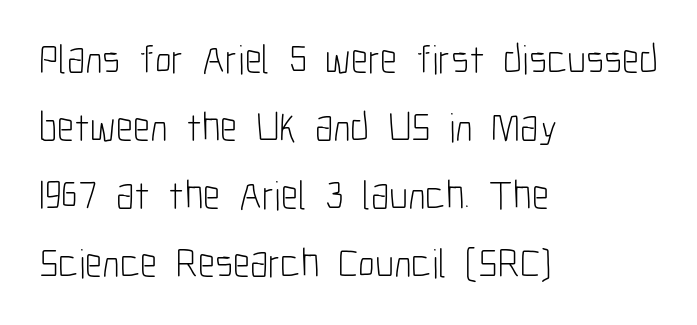
Q: Is the text bold? A: No.
Q: Is the text italic (slanted)? A: No, it is upright.
Q: Is the typeface a serif or a sans-serif typeface? A: Sans-serif.
Q: Is the text underlined? A: No.
Q: How is the paragraph aligned? A: Left-aligned.
Q: Is the spacing between letters normal or unusually wide? A: Normal.
Q: Is the spacing between lines tight, normal or loose? A: Normal.
Q: Width (condensed, normal, or wide)? A: Condensed.
Q: Stroke contrast? A: Low.
Q: x-height? A: Medium.
Q: Monospaced? A: No.
